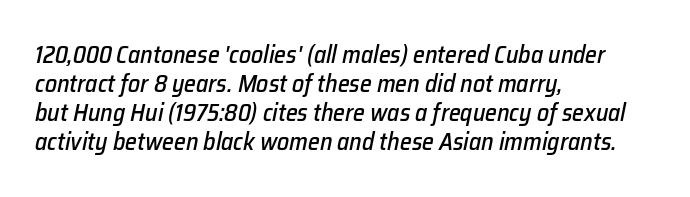
The passage shown is not underscored anywhere. Rendered with sloped, italic letterforms. Teacher's note: observe the even left margin — that is flush-left alignment. The horizontal fit of the characters is conventional and even.
